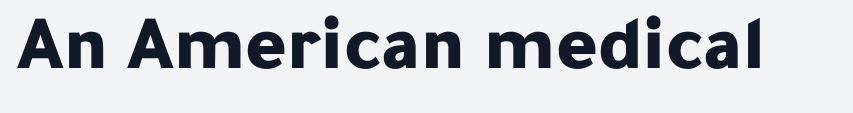
The image shows 78 px bold sans-serif type, upright; set normal letter spacing, not underlined; low stroke contrast and a medium x-height.
